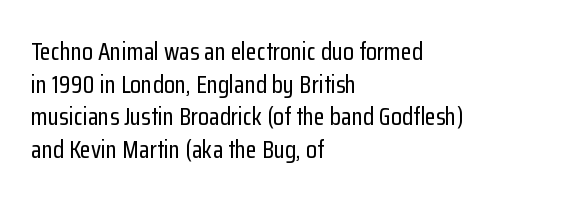
{"italic": "no", "underline": "no", "align": "left", "line_spacing": "normal", "line_spacing_ratio": 1.31, "letter_spacing": "normal", "letter_spacing_em": 0.0, "glyph_px": 25}
